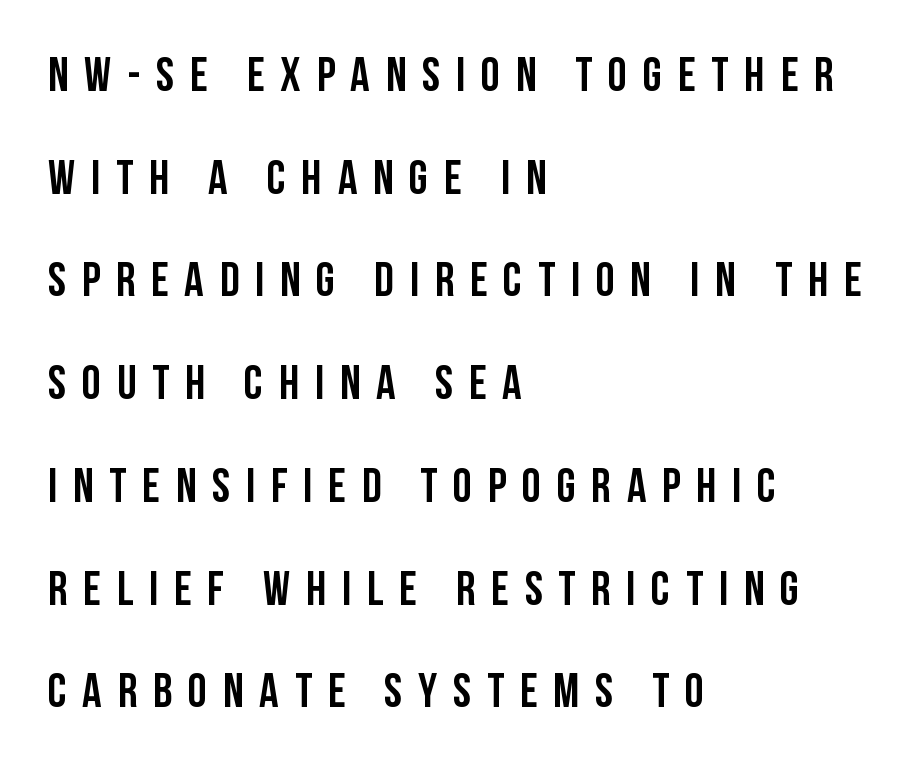
{"serif": "no", "italic": "no", "width": "condensed", "stroke_contrast": "low", "x_height": "large", "monospaced": "no", "underline": "no", "align": "left", "line_spacing": "loose", "line_spacing_ratio": 2.14, "letter_spacing": "wide", "letter_spacing_em": 0.33, "glyph_px": 48}
